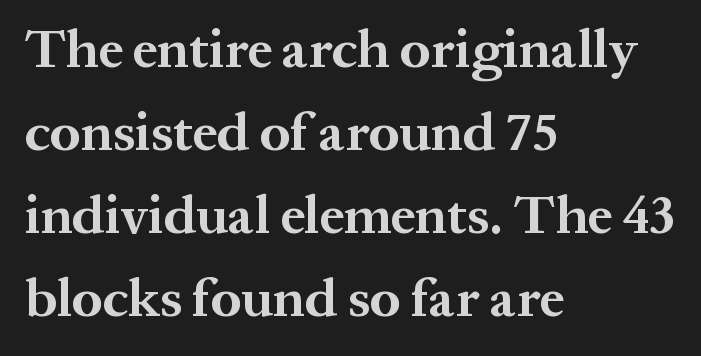
{"serif": "yes", "italic": "no", "bold": "yes", "weight": "bold", "width": "normal", "stroke_contrast": "medium", "x_height": "medium", "monospaced": "no", "underline": "no", "align": "left", "line_spacing": "normal", "line_spacing_ratio": 1.51, "letter_spacing": "normal", "letter_spacing_em": 0.0, "glyph_px": 55}
